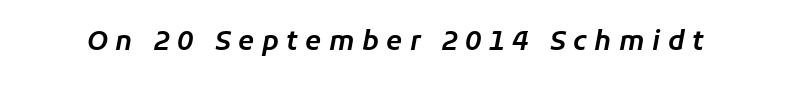
Q: Is the text italic (slanted)? A: Yes, it leans right by about 11 degrees.
Q: Is the text underlined? A: No.
Q: Is the spacing between letters normal or unusually wide? A: Unusually wide.
